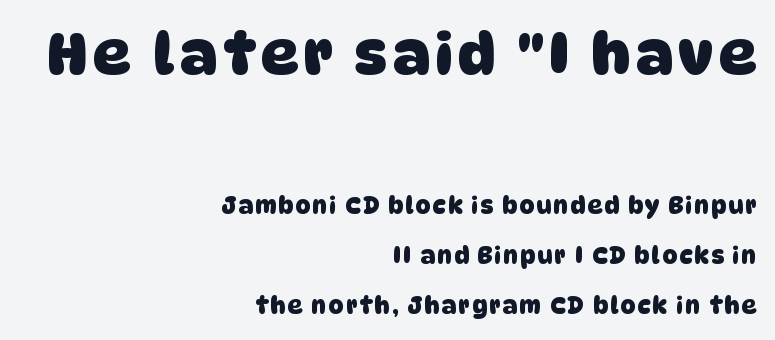
Q: Is the text bold? A: Yes.
Q: Is the typeface a serif or a sans-serif typeface? A: Sans-serif.
Q: Is the text underlined? A: No.
Q: How is the paragraph aligned? A: Right-aligned.
Q: Is the spacing between lines tight, normal or loose? A: Loose.
Q: Which block of text is set in a larger size, the first (top) or the second (bottom)? A: The first (top) one.
Q: Width (condensed, normal, or wide)? A: Normal.
Q: Stroke contrast? A: Low.
Q: x-height? A: Large.
Q: Monospaced? A: No.
